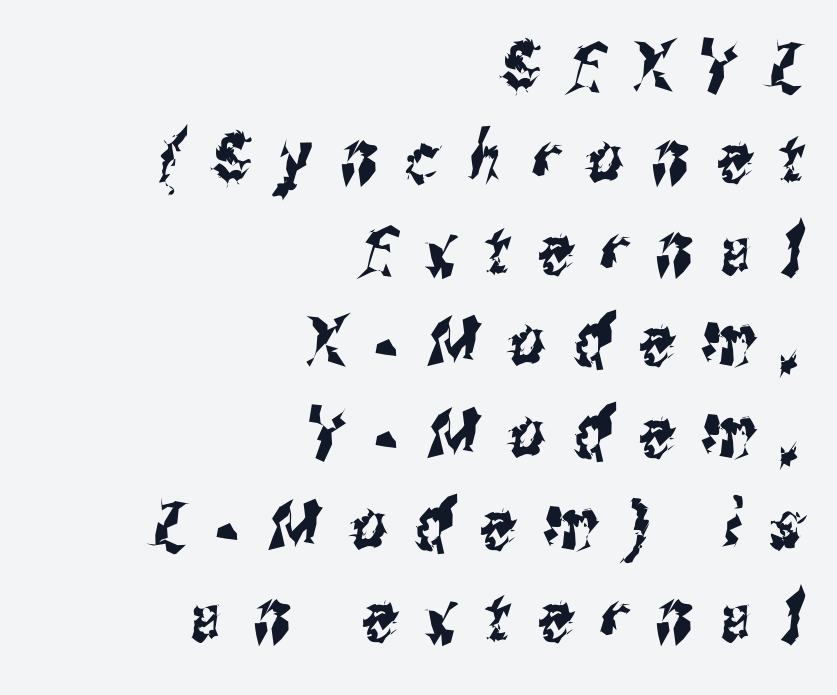
The letters carry no serifs — their stems end cleanly without finishing strokes. Typeset ragged left — the right edge is the straight one. Caption: expanded tracking, letters set apart. Words float on clear page, feet unadorned.
